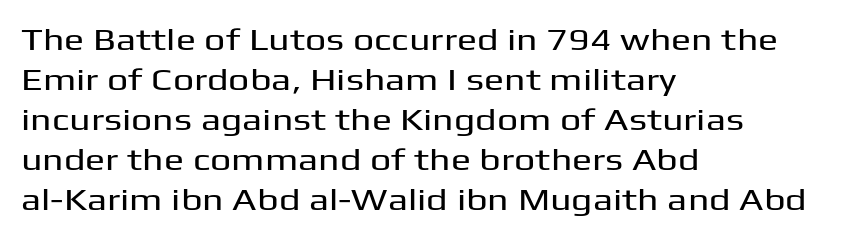
The image shows 30 px wide sans-serif type, upright; set left-aligned, normal line spacing (1.33x), normal letter spacing, not underlined; medium stroke contrast and a medium x-height.
